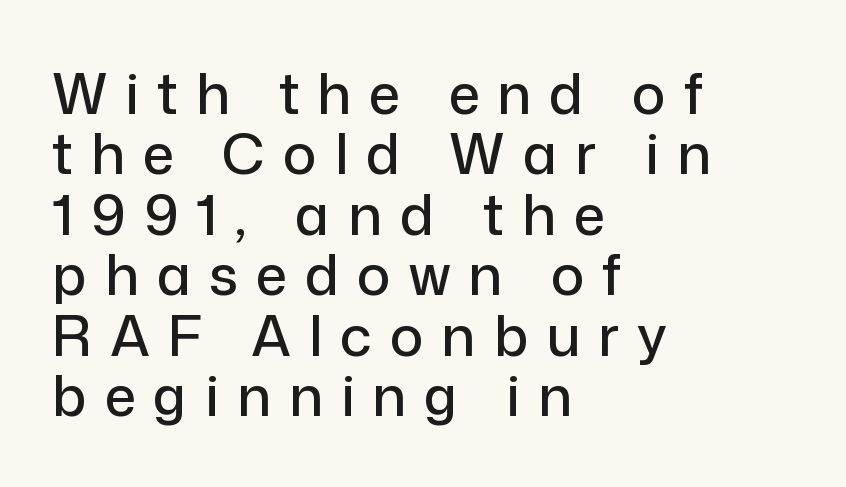
{"serif": "no", "italic": "no", "width": "normal", "stroke_contrast": "low", "x_height": "medium", "monospaced": "no", "underline": "no", "align": "left", "line_spacing": "tight", "line_spacing_ratio": 1.08, "letter_spacing": "wide", "letter_spacing_em": 0.32, "glyph_px": 56}
